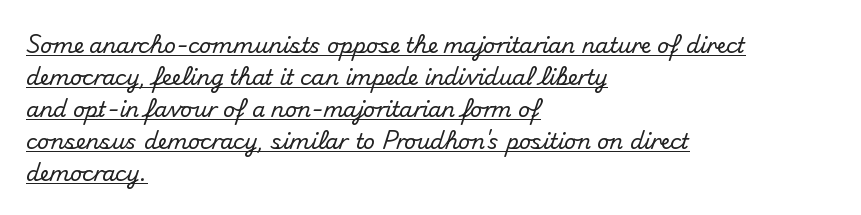
{"underline": "yes", "align": "left", "line_spacing": "normal", "line_spacing_ratio": 1.52, "letter_spacing": "normal", "letter_spacing_em": 0.0, "glyph_px": 21}
